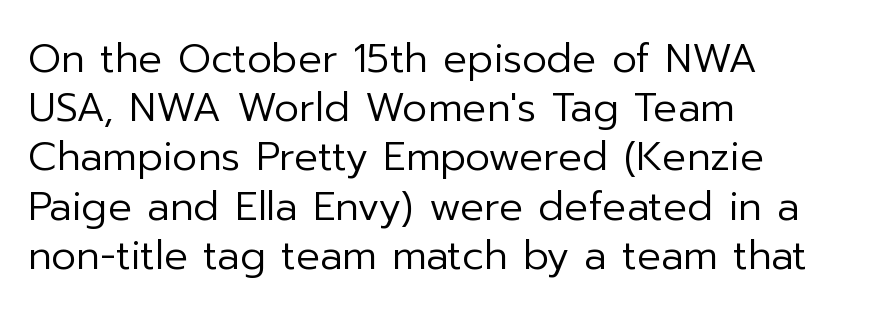
Character widths vary here, with narrow letters taking less room than wide ones. Typeset ragged right — the left edge is the straight one. Stroke mass is kept to a normal reading level or below. Anything drawn beneath the words? Only blank space. This is the regular roman posture of the typeface. Check where the strokes stop: nothing finishes them off — pure sans.
